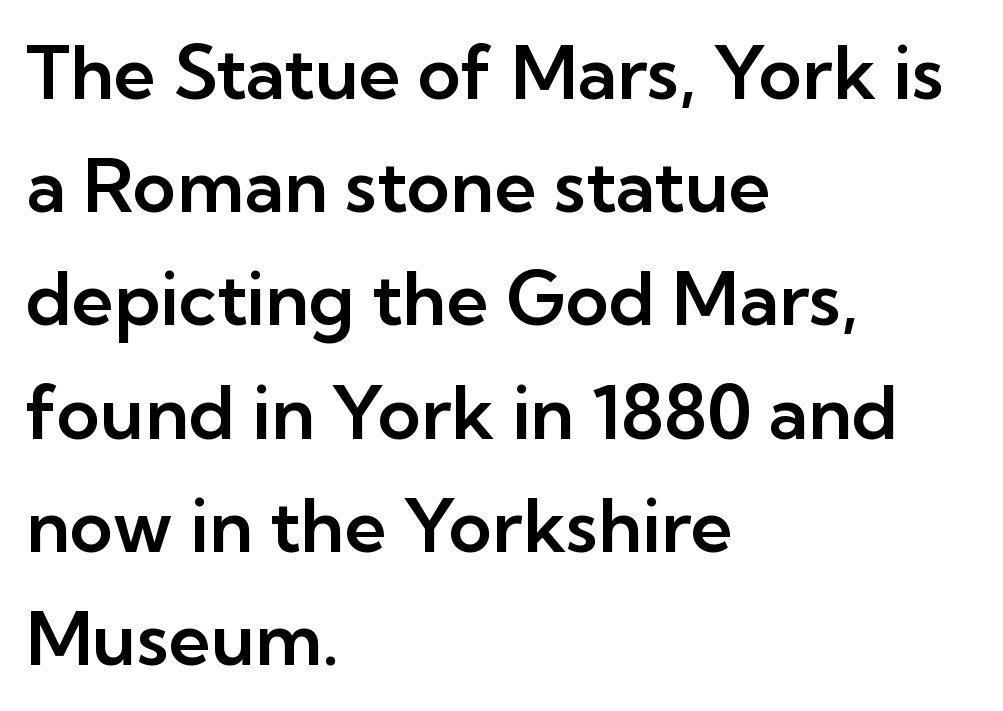
Nope, no serifs anywhere on these letters. You could not count columns in this text — the font is proportionally spaced. Bare-footed words on every line. Glyph-to-glyph distance matches everyday printed text.
